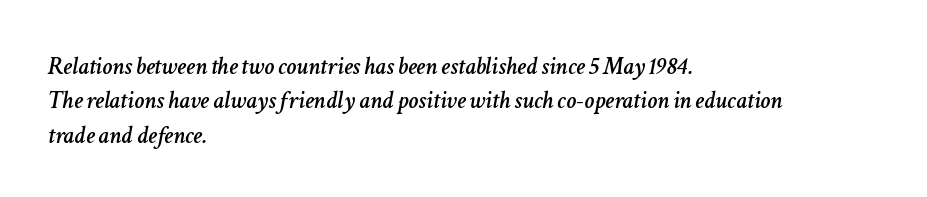
The image shows 25 px text type, italic (leaning right); set left-aligned, normal line spacing (1.38x), normal letter spacing, not underlined.
